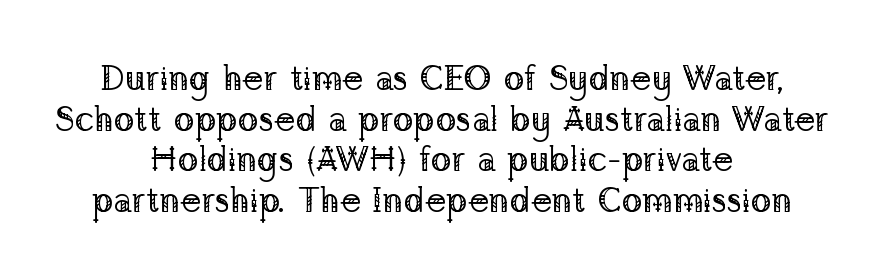
Q: Is the text bold? A: No.
Q: Is the text italic (slanted)? A: No, it is upright.
Q: Is the typeface a serif or a sans-serif typeface? A: Serif.
Q: Is the text underlined? A: No.
Q: How is the paragraph aligned? A: Centered.
Q: Is the spacing between letters normal or unusually wide? A: Normal.
Q: Width (condensed, normal, or wide)? A: Normal.
Q: Stroke contrast? A: Low.
Q: x-height? A: Medium.
Q: Monospaced? A: No.
